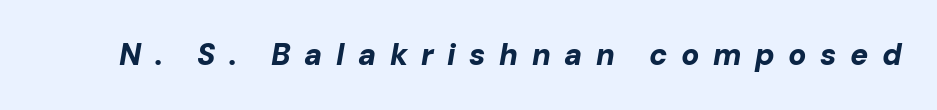
{"italic": "yes", "lean": "right", "slant_degrees": 10, "bold": "yes", "weight": "bold", "width": "normal", "stroke_contrast": "low", "x_height": "medium", "monospaced": "no", "underline": "no", "letter_spacing": "wide", "letter_spacing_em": 0.45, "glyph_px": 30}
